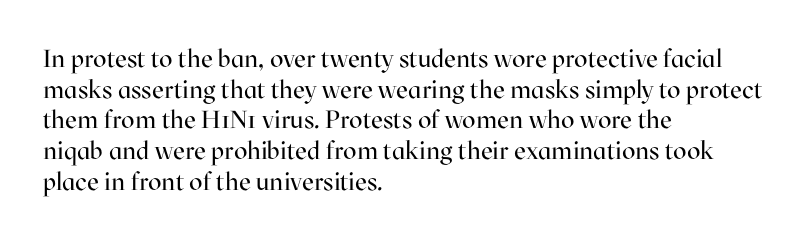
{"italic": "no", "bold": "no", "underline": "no", "align": "left", "line_spacing_ratio": 1.23, "letter_spacing": "normal", "letter_spacing_em": 0.0, "glyph_px": 25}
